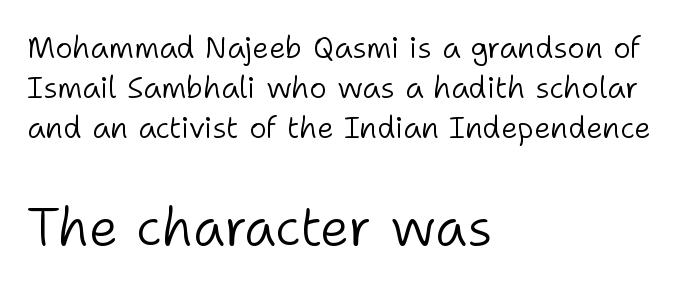
{"serif": "no", "italic": "no", "bold": "no", "weight": "light", "width": "normal", "stroke_contrast": "low", "x_height": "medium", "monospaced": "no", "underline": "no", "align": "left", "line_spacing": "normal", "line_spacing_ratio": 1.34, "letter_spacing": "normal", "letter_spacing_em": 0.0, "larger_block": "second", "size_ratio": 1.77, "glyph_px": 53}
